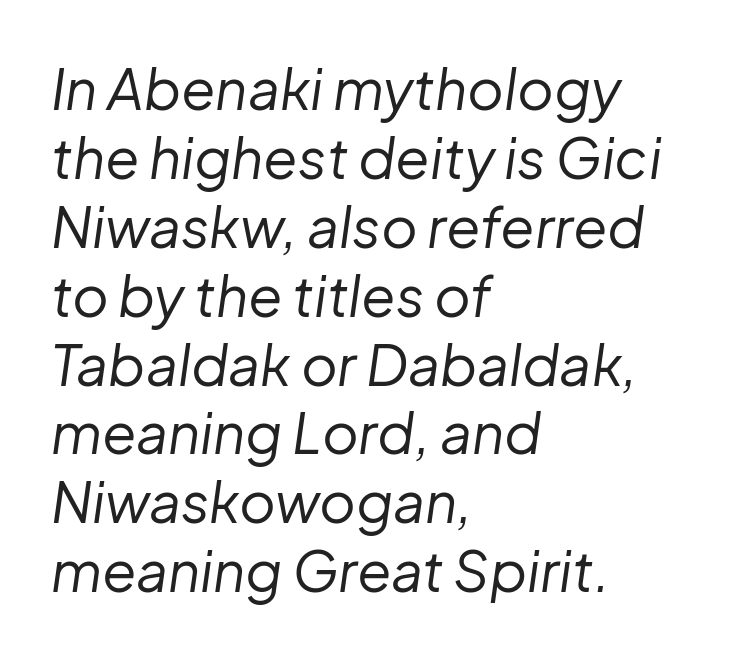
{"italic": "yes", "lean": "right", "slant_degrees": 8, "bold": "no", "weight": "regular", "width": "normal", "stroke_contrast": "low", "x_height": "medium", "monospaced": "no", "underline": "no", "align": "left", "line_spacing_ratio": 1.23, "letter_spacing": "normal", "letter_spacing_em": 0.0, "glyph_px": 56}
